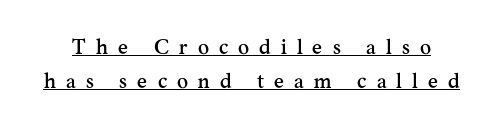
Q: Is the text italic (slanted)? A: No, it is upright.
Q: Is the text underlined? A: Yes.
Q: Is the spacing between letters normal or unusually wide? A: Unusually wide.
Q: Is the spacing between lines tight, normal or loose? A: Normal.
